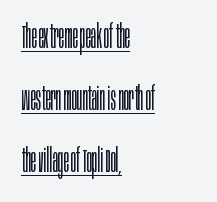
Q: Is the text bold? A: No.
Q: Is the text italic (slanted)? A: No, it is upright.
Q: Is the typeface a serif or a sans-serif typeface? A: Sans-serif.
Q: Is the text underlined? A: Yes.
Q: How is the paragraph aligned? A: Left-aligned.
Q: Is the spacing between letters normal or unusually wide? A: Normal.
Q: Width (condensed, normal, or wide)? A: Condensed.
Q: Stroke contrast? A: Low.
Q: x-height? A: Large.
Q: Monospaced? A: No.
